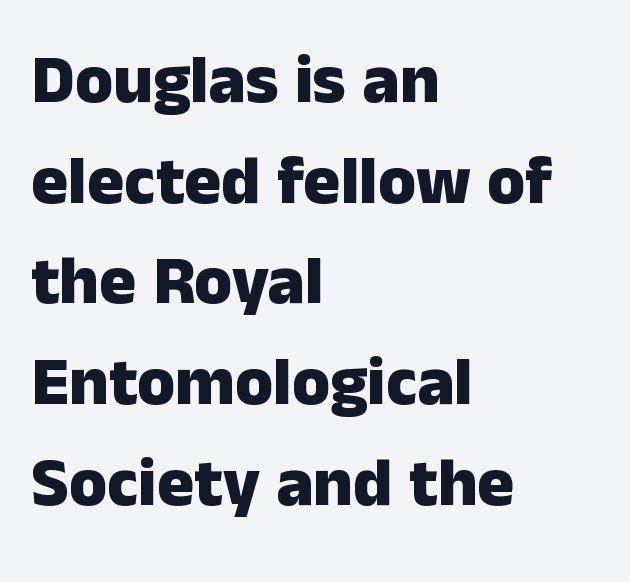
Q: Is the text bold? A: Yes.
Q: Is the text italic (slanted)? A: No, it is upright.
Q: Is the typeface a serif or a sans-serif typeface? A: Sans-serif.
Q: Is the text underlined? A: No.
Q: How is the paragraph aligned? A: Left-aligned.
Q: Is the spacing between letters normal or unusually wide? A: Normal.
Q: Is the spacing between lines tight, normal or loose? A: Normal.
Q: Width (condensed, normal, or wide)? A: Normal.
Q: Stroke contrast? A: Low.
Q: x-height? A: Medium.
Q: Monospaced? A: No.
